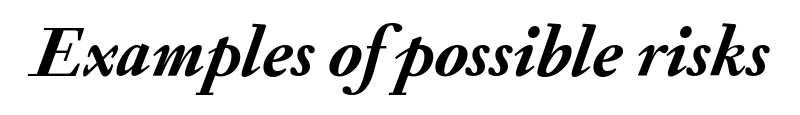
Q: Is the text bold? A: Yes.
Q: Is the text italic (slanted)? A: Yes, it leans right by about 20 degrees.
Q: Is the text underlined? A: No.
Q: Is the spacing between letters normal or unusually wide? A: Normal.
Q: Width (condensed, normal, or wide)? A: Normal.
Q: Stroke contrast? A: Medium.
Q: x-height? A: Small.
Q: Monospaced? A: No.
